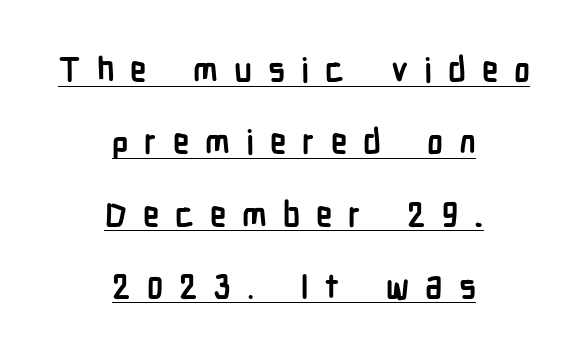
A typesetter would call this leading open, well beyond the default. Caption: multi-line text, centered on the measure. A typesetter would call this heavily tracked-out type. Spacing verdict: proportional, widths tailored to each character. Ascenders rise straight up at ninety degrees. Its strokes are broad and dark, the hallmark of bold type.
